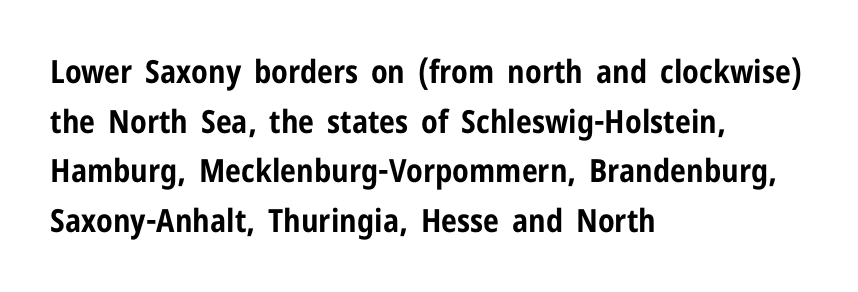
{"serif": "no", "italic": "no", "bold": "yes", "weight": "bold", "width": "condensed", "stroke_contrast": "low", "x_height": "medium", "monospaced": "no", "underline": "no", "align": "left", "line_spacing": "normal", "line_spacing_ratio": 1.55, "letter_spacing": "normal", "letter_spacing_em": 0.0, "glyph_px": 32}
